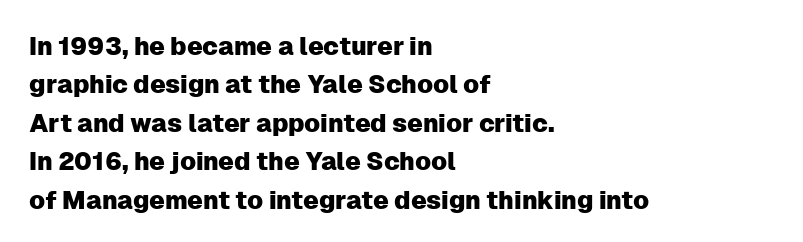
These lines stack with their left ends in a neat column. This is the regular roman posture of the typeface. Leading matches the norm, producing a regular column. No extra tracking has been applied to these lines. Type without underlining.
